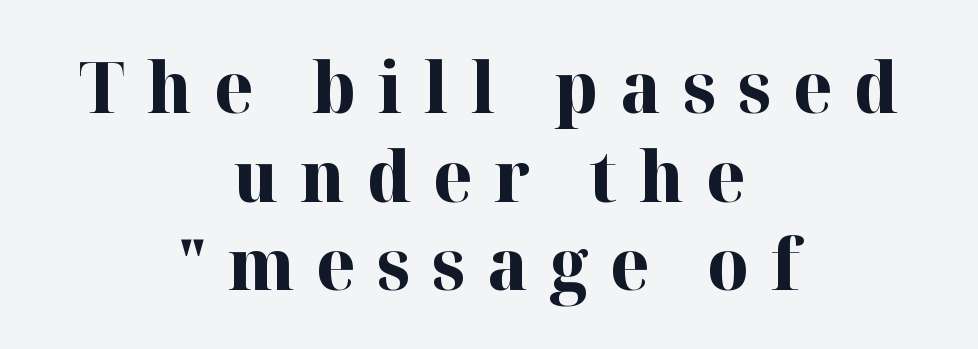
A typesetter would call this proportional, since set widths differ per character. These words are printed bold, with thick strokes throughout. This rendering features lettering with no underline. Leading: standard.
